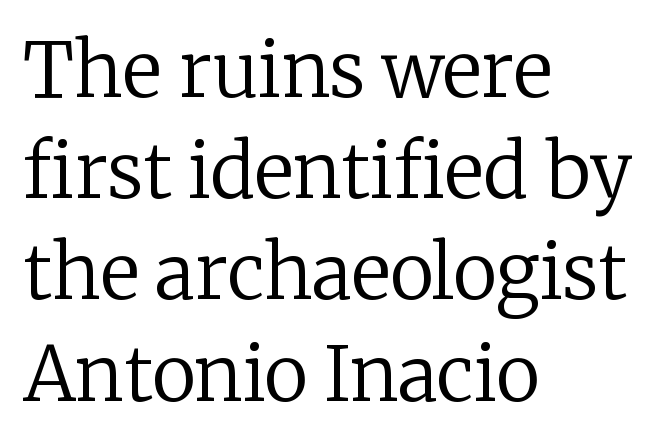
The ragged edge is on the right, which tells us the setting is flush left. The leading is moderate, giving the passage an even texture. Each letter's strokes conclude with small projecting serifs. Stroke thickness stays within the range of a standard reading face or lighter.
